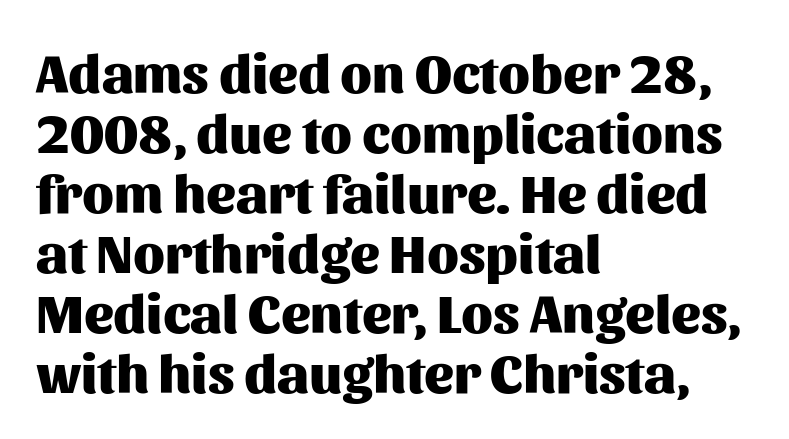
{"serif": "no", "italic": "no", "bold": "yes", "weight": "heavy", "width": "normal", "stroke_contrast": "medium", "x_height": "medium", "monospaced": "no", "underline": "no", "align": "left", "line_spacing": "tight", "line_spacing_ratio": 1.09, "letter_spacing": "normal", "letter_spacing_em": 0.0, "glyph_px": 55}
